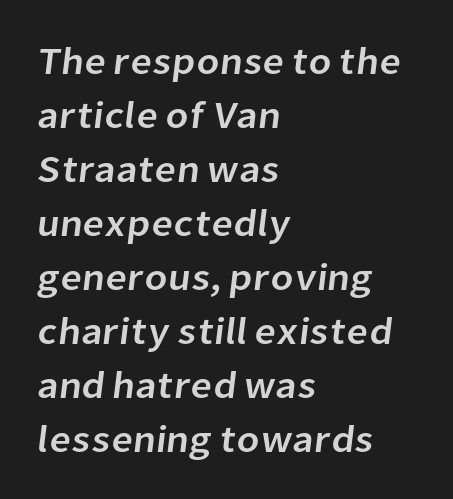
Q: Is the typeface a serif or a sans-serif typeface? A: Sans-serif.
Q: Is the text underlined? A: No.
Q: How is the paragraph aligned? A: Left-aligned.
Q: Is the spacing between letters normal or unusually wide? A: Normal.
Q: Is the spacing between lines tight, normal or loose? A: Normal.
Q: Width (condensed, normal, or wide)? A: Normal.
Q: Stroke contrast? A: Low.
Q: x-height? A: Medium.
Q: Monospaced? A: No.
